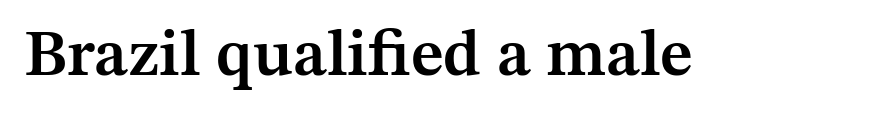
Q: Is the text bold? A: Semi-bold.
Q: Is the text italic (slanted)? A: No, it is upright.
Q: Is the typeface a serif or a sans-serif typeface? A: Serif.
Q: Is the text underlined? A: No.
Q: Is the spacing between letters normal or unusually wide? A: Normal.
Q: Width (condensed, normal, or wide)? A: Normal.
Q: Stroke contrast? A: Medium.
Q: x-height? A: Medium.
Q: Monospaced? A: No.
